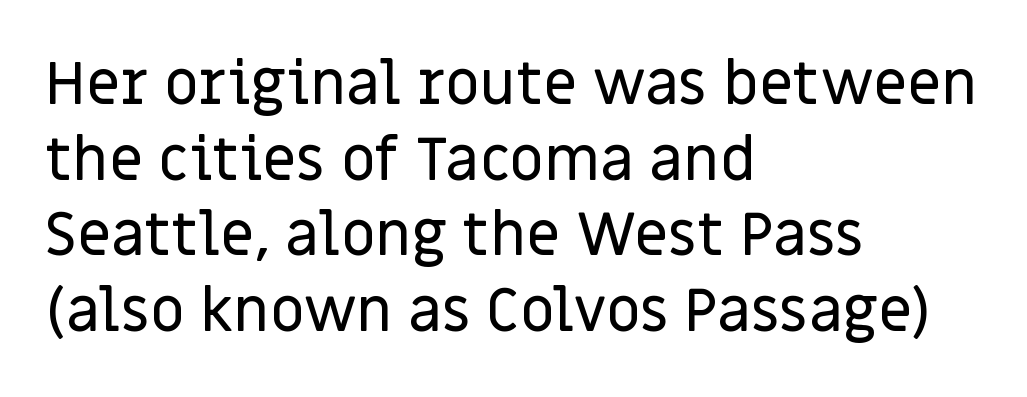
{"serif": "no", "italic": "no", "width": "normal", "stroke_contrast": "low", "x_height": "large", "monospaced": "no", "underline": "no", "align": "left", "line_spacing": "normal", "line_spacing_ratio": 1.26, "letter_spacing": "normal", "letter_spacing_em": 0.0, "glyph_px": 60}
